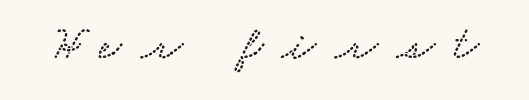
The image shows 49 px wide serif type; set unusually wide letter spacing (+0.39 em), not underlined; low stroke contrast and a small x-height.
